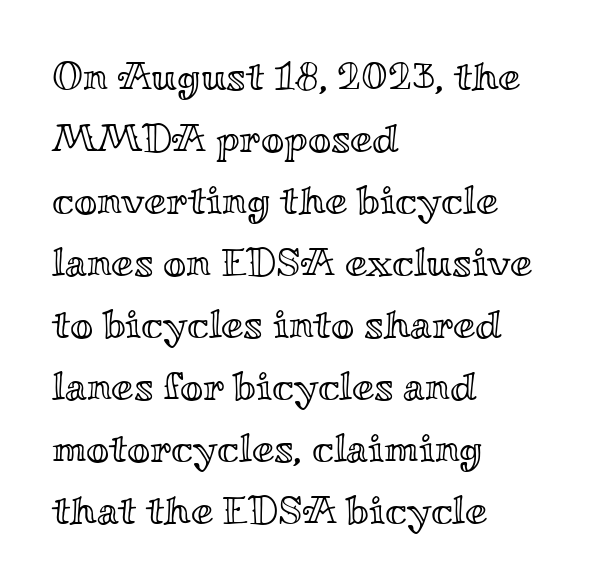
Every character sits straight up, as roman type does. Line starts are locked; line ends wander. Check the space under the baseline: it is left empty. Honestly, the row spacing looks completely unremarkable. In terms of letterspacing, this is plain default setting. Here the designer chose a conventional face with non-uniform glyph widths.
